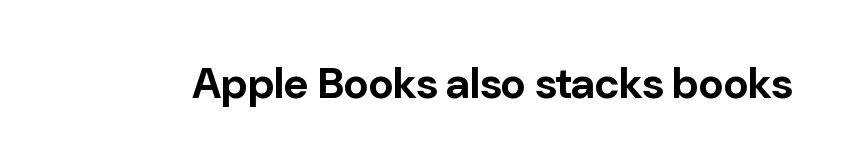
I'd call this a sans setting — the letters go barefoot. It's the straight-up-and-down kind of type. This rendering leaves character spacing at its baseline value. The face used here is proportionally spaced, like ordinary book or web type. Heft: maximum for text — a bold. Clear beneath every line of the passage.
